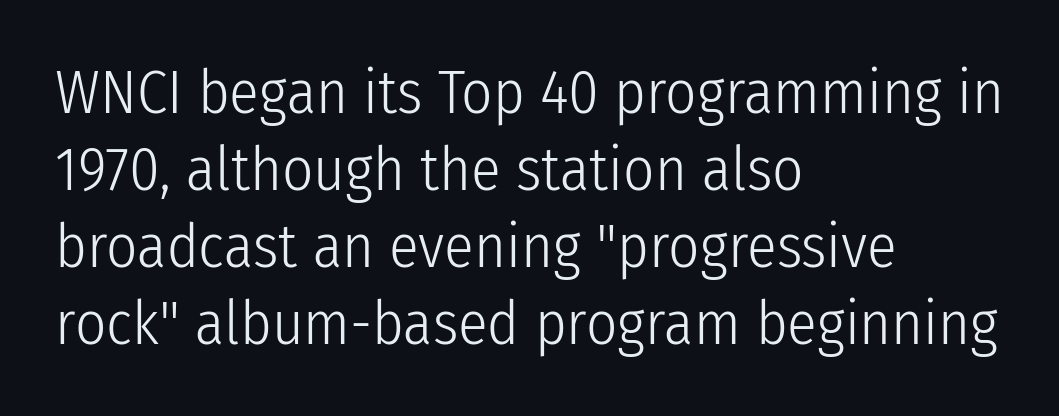
{"serif": "no", "italic": "no", "bold": "no", "weight": "light", "width": "condensed", "stroke_contrast": "low", "x_height": "medium", "monospaced": "no", "underline": "no", "align": "left", "line_spacing": "normal", "line_spacing_ratio": 1.26, "letter_spacing": "normal", "letter_spacing_em": 0.0, "glyph_px": 61}
